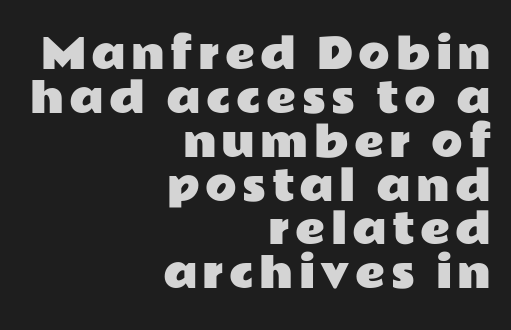
Any mark beneath the type? The region is blank. This sample trades vertical openness for compactness between lines. Stroke terminals: plain, sans-serif. If you drew a ruler down the right edge, every line would touch it. Is there any slant? The stems are plumb.
